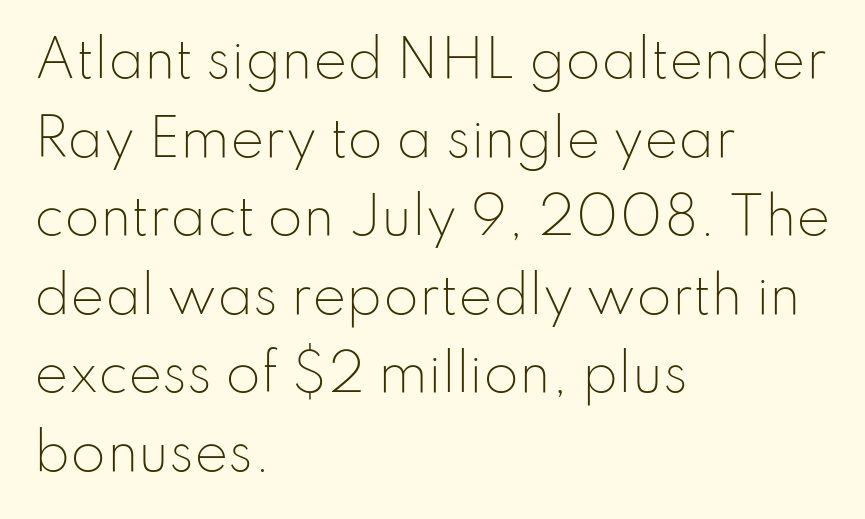
Q: Is the text bold? A: No.
Q: Is the text italic (slanted)? A: No, it is upright.
Q: Is the typeface a serif or a sans-serif typeface? A: Sans-serif.
Q: Is the text underlined? A: No.
Q: How is the paragraph aligned? A: Left-aligned.
Q: Is the spacing between letters normal or unusually wide? A: Normal.
Q: Is the spacing between lines tight, normal or loose? A: Normal.
Q: Width (condensed, normal, or wide)? A: Normal.
Q: Stroke contrast? A: Low.
Q: x-height? A: Small.
Q: Monospaced? A: No.
